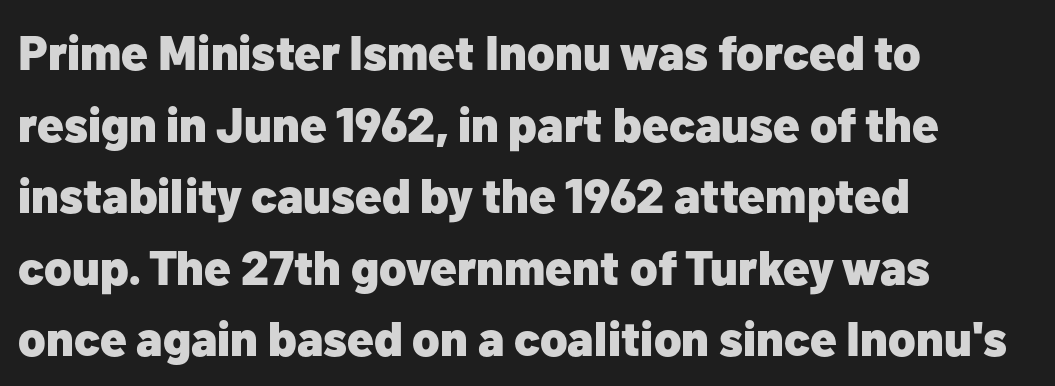
A clean baseline with only descenders dipping below it. Look at the stroke-to-counter ratio: heavy, a bold. The paragraph shown leans on its left margin. The text was rendered using a sans face with plain stroke endings.
